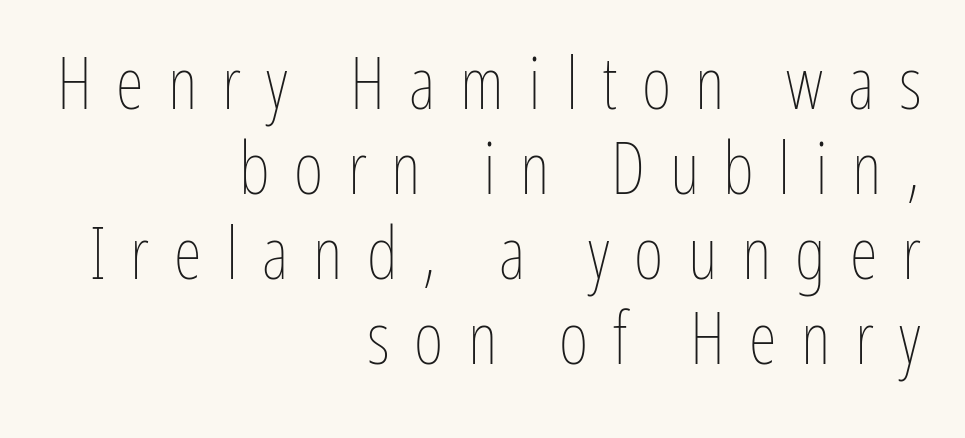
Q: Is the text bold? A: No.
Q: Is the text italic (slanted)? A: No, it is upright.
Q: Is the text underlined? A: No.
Q: How is the paragraph aligned? A: Right-aligned.
Q: Is the spacing between letters normal or unusually wide? A: Unusually wide.
Q: Width (condensed, normal, or wide)? A: Condensed.
Q: Stroke contrast? A: Low.
Q: x-height? A: Medium.
Q: Monospaced? A: No.
